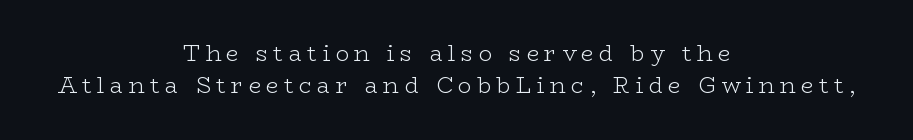
The passage shown is not bold in any degree. There is plenty of visible air inserted between adjacent glyphs. A normal amount of white space separates one row of letters from the next. Glance below the letters and you will spot only blank space.
